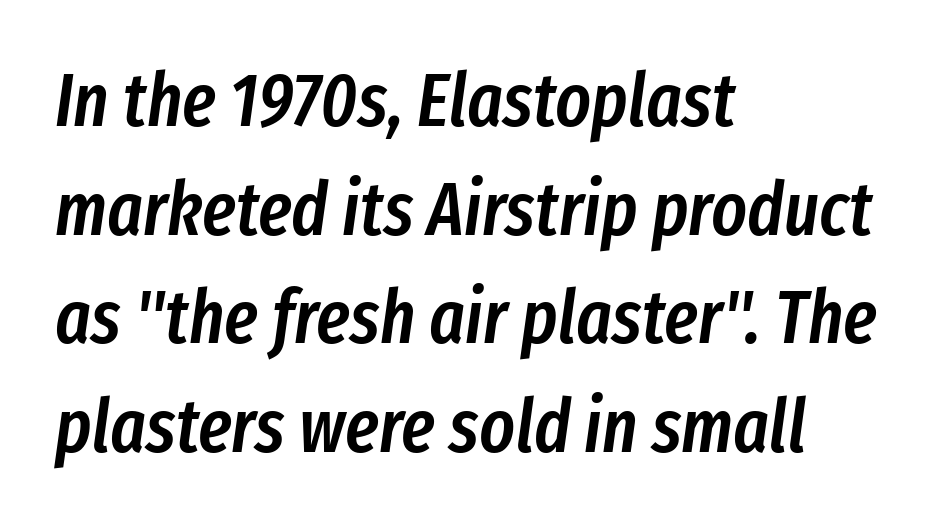
This block has exactly the height ordinary leading produces. Short and long lines alike share a common starting point at left. A bare baseline throughout the passage. Heft: intermediate — a semibold.
